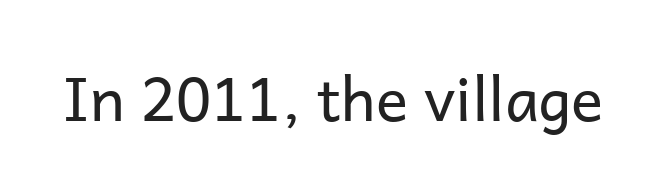
The image shows 60 px regular-weight sans-serif type, upright; set normal letter spacing, not underlined; low stroke contrast and a medium x-height.
